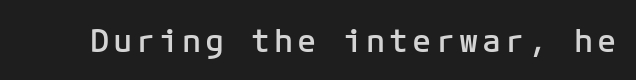
Q: Is the text bold? A: Semi-bold.
Q: Is the text italic (slanted)? A: No, it is upright.
Q: Is the typeface a serif or a sans-serif typeface? A: Sans-serif.
Q: Is the text underlined? A: No.
Q: Width (condensed, normal, or wide)? A: Normal.
Q: Stroke contrast? A: Low.
Q: x-height? A: Medium.
Q: Monospaced? A: Yes.
